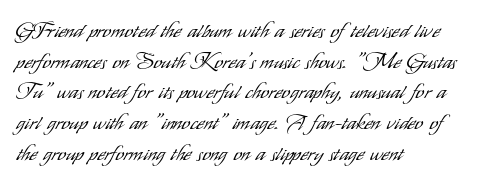
The strip under each line holds only bare page. The lines in this sample share a left origin and differ only in where they stop. The block of text has a typical density, with ordinary space between rows. A typesetter would call this zero additional tracking. Each stroke keeps to a modest, everyday thickness or less.
